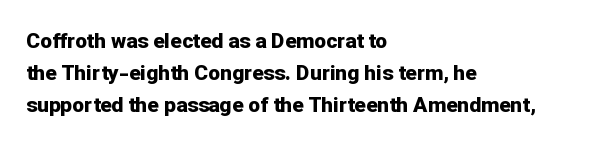
{"italic": "no", "bold": "yes", "underline": "no", "align": "left", "line_spacing": "normal", "line_spacing_ratio": 1.52, "letter_spacing": "normal", "letter_spacing_em": 0.0, "glyph_px": 21}
